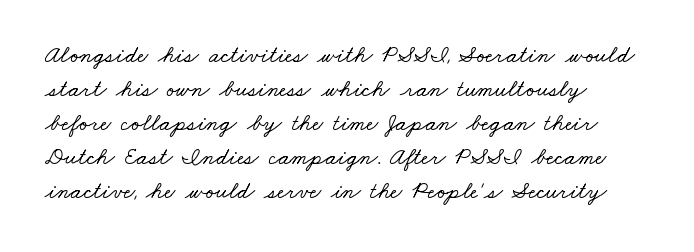
The image shows 24 px text type; set left-aligned, normal line spacing (1.42x), normal letter spacing, not underlined.
